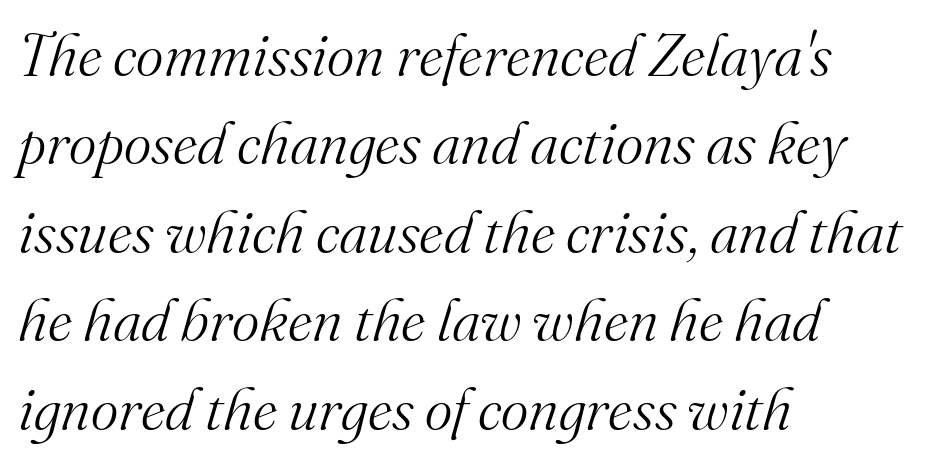
{"serif": "yes", "italic": "yes", "lean": "right", "slant_degrees": 16, "bold": "no", "weight": "light", "width": "normal", "stroke_contrast": "medium", "x_height": "small", "monospaced": "no", "underline": "no", "align": "left", "line_spacing": "normal", "line_spacing_ratio": 1.5, "letter_spacing": "normal", "letter_spacing_em": 0.0, "glyph_px": 59}
